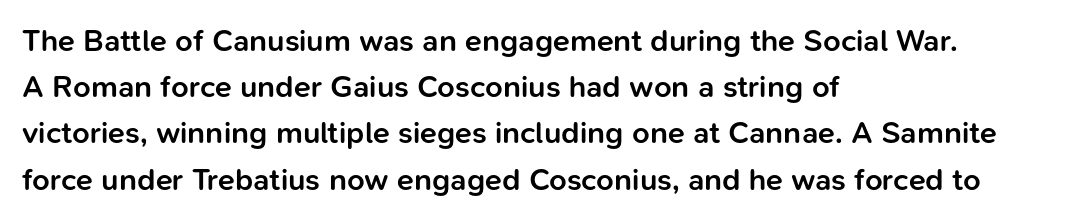
Q: Is the text bold? A: Semi-bold.
Q: Is the text italic (slanted)? A: No, it is upright.
Q: Is the typeface a serif or a sans-serif typeface? A: Sans-serif.
Q: Is the text underlined? A: No.
Q: How is the paragraph aligned? A: Left-aligned.
Q: Is the spacing between letters normal or unusually wide? A: Normal.
Q: Is the spacing between lines tight, normal or loose? A: Normal.
Q: Width (condensed, normal, or wide)? A: Normal.
Q: Stroke contrast? A: Low.
Q: x-height? A: Medium.
Q: Monospaced? A: No.
